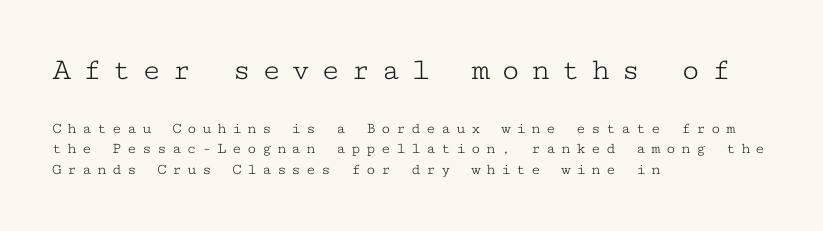
The image shows 32 px light, wide serif type, upright, monospaced; set left-aligned, normal line spacing (1.28x), unusually wide letter spacing (+0.33 em), not underlined; the first (top) block is 2.0x larger; low stroke contrast and a medium x-height.
